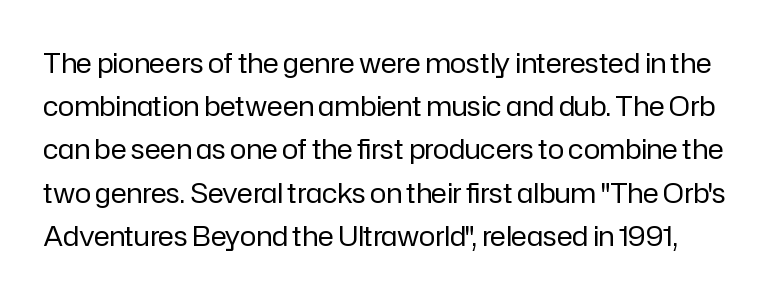
Q: Is the text bold? A: No.
Q: Is the text italic (slanted)? A: No, it is upright.
Q: Is the text underlined? A: No.
Q: Is the spacing between letters normal or unusually wide? A: Normal.
Q: Is the spacing between lines tight, normal or loose? A: Normal.
